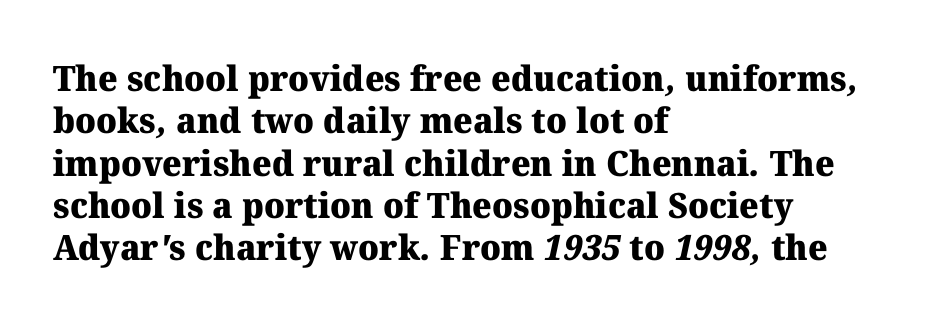
The image shows 35 px heavy serif type; set left-aligned, line spacing 1.21x, normal letter spacing, not underlined; medium stroke contrast and a medium x-height.
